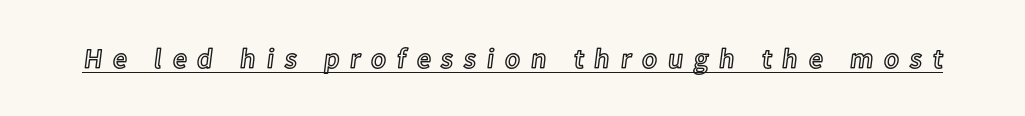
The string is rendered with underlining switched on. This sample has the flowing, uneven cadence of proportional lettering. These lines have a slow, spaced-out rhythm from letter to letter.
